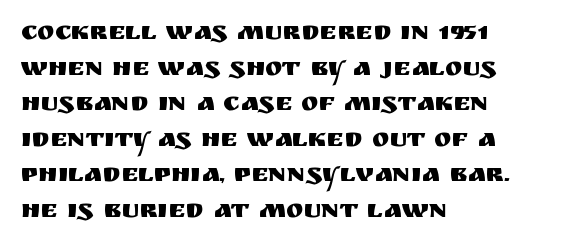
Q: Is the text italic (slanted)? A: No, it is upright.
Q: Is the text underlined? A: No.
Q: How is the paragraph aligned? A: Left-aligned.
Q: Is the spacing between letters normal or unusually wide? A: Normal.
Q: Is the spacing between lines tight, normal or loose? A: Normal.
